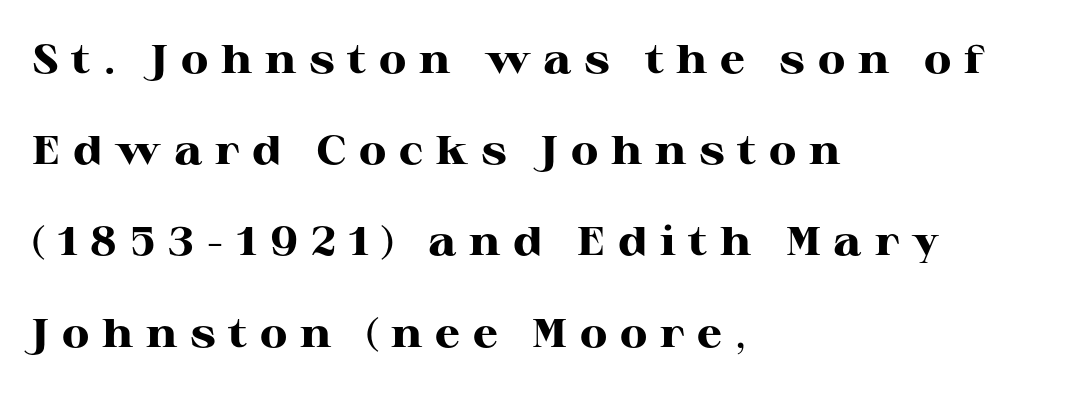
Q: Is the text bold? A: Yes.
Q: Is the text italic (slanted)? A: No, it is upright.
Q: Is the typeface a serif or a sans-serif typeface? A: Serif.
Q: Is the text underlined? A: No.
Q: How is the paragraph aligned? A: Left-aligned.
Q: Is the spacing between letters normal or unusually wide? A: Unusually wide.
Q: Is the spacing between lines tight, normal or loose? A: Loose.
Q: Width (condensed, normal, or wide)? A: Wide.
Q: Stroke contrast? A: High.
Q: x-height? A: Medium.
Q: Monospaced? A: No.
